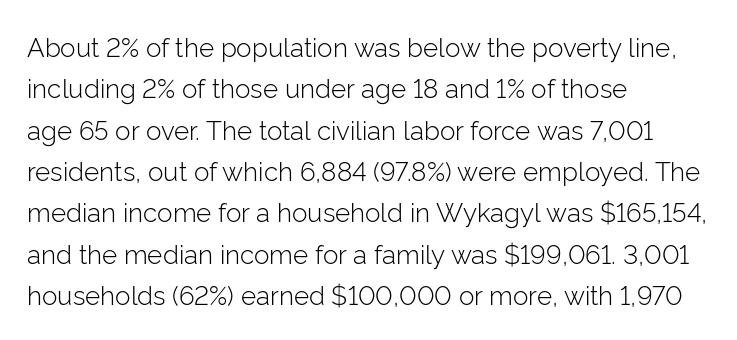
{"italic": "no", "bold": "no", "underline": "no", "align": "left", "line_spacing": "normal", "line_spacing_ratio": 1.59, "letter_spacing": "normal", "letter_spacing_em": 0.0, "glyph_px": 26}
